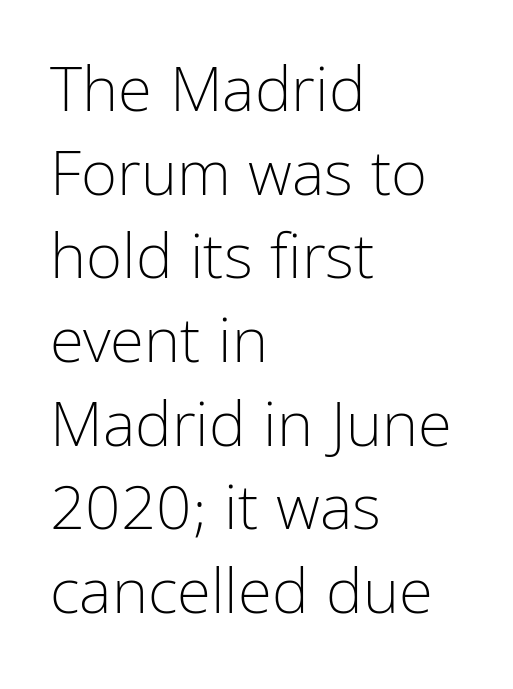
The lettering stays uniformly vertical, giving the passage a roman look. The lines in this sample share a left origin and differ only in where they stop. The letters advance in unequal steps, a hallmark of proportional type. There is no visible air inserted between adjacent glyphs.
